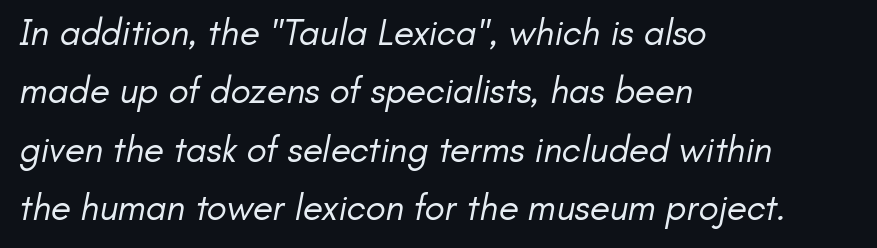
{"serif": "no", "bold": "no", "weight": "regular", "width": "normal", "stroke_contrast": "low", "x_height": "small", "monospaced": "no", "underline": "no", "align": "left", "line_spacing": "normal", "line_spacing_ratio": 1.58, "letter_spacing": "normal", "letter_spacing_em": 0.0, "glyph_px": 37}
